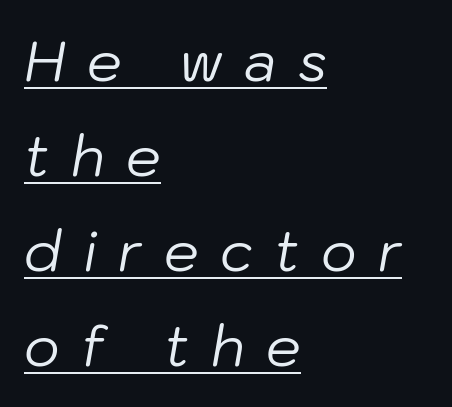
Q: Is the text bold? A: No.
Q: Is the text italic (slanted)? A: Yes, it leans right by about 10 degrees.
Q: Is the text underlined? A: Yes.
Q: How is the paragraph aligned? A: Left-aligned.
Q: Is the spacing between letters normal or unusually wide? A: Unusually wide.
Q: Width (condensed, normal, or wide)? A: Normal.
Q: Stroke contrast? A: Low.
Q: x-height? A: Medium.
Q: Monospaced? A: No.
